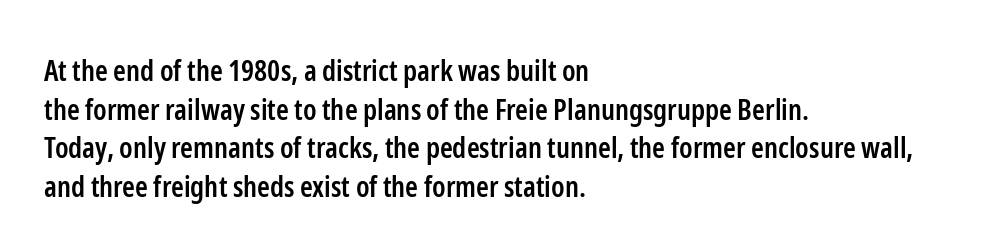
Line starts are locked; line ends wander. The space directly below the letters is spotless. Compared with an ordinary text face, these strokes are moderately heavier — a semibold. Nothing unusual about the tracking: characters are spaced as the font intends. The line-height multiplier appears to be the usual default. Spacing verdict: proportional, widths tailored to each character.
